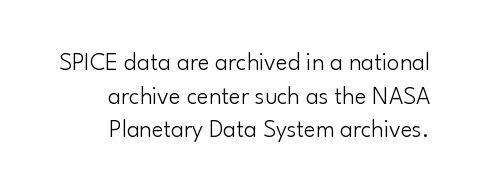
Honestly, there is no underline to notice here at all. These lines were composed using upright roman letters. Rows of type keep a routine distance in the vertical direction. No letter is thick-stroked: the sample isn't bold. You could call the tracking neutral — neither tight nor loose.
